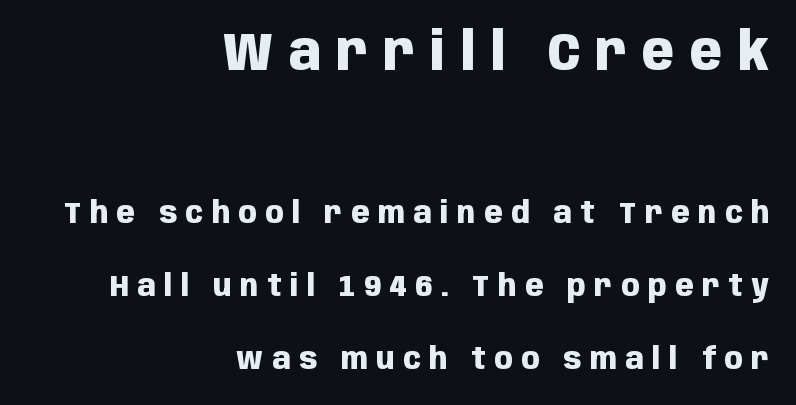
The image shows 53 px heavy, condensed sans-serif type, upright; set right-aligned, loose line spacing (2.44x), unusually wide letter spacing (+0.29 em), not underlined; the first (top) block is 1.77x larger; low stroke contrast and a large x-height.
